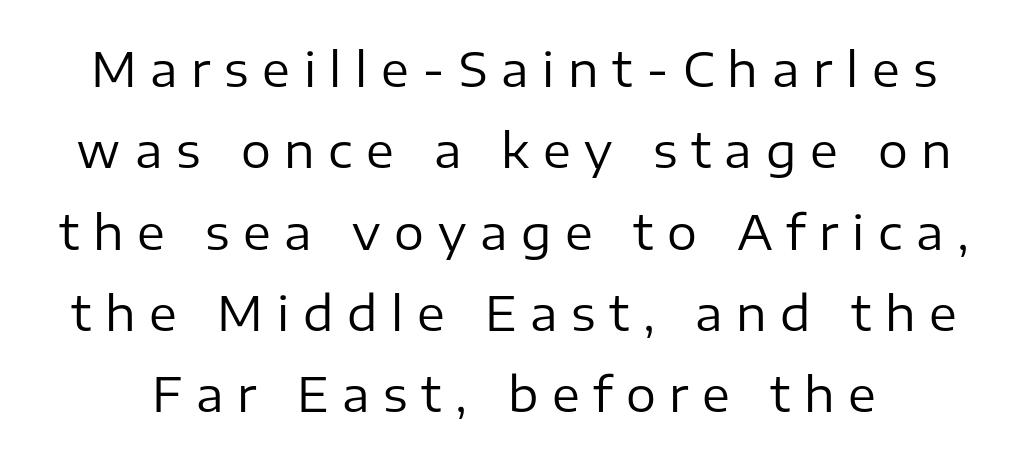
{"serif": "no", "italic": "no", "bold": "no", "weight": "regular", "width": "normal", "stroke_contrast": "low", "x_height": "medium", "monospaced": "no", "underline": "no", "line_spacing_ratio": 1.73, "letter_spacing": "wide", "letter_spacing_em": 0.29, "glyph_px": 47}
